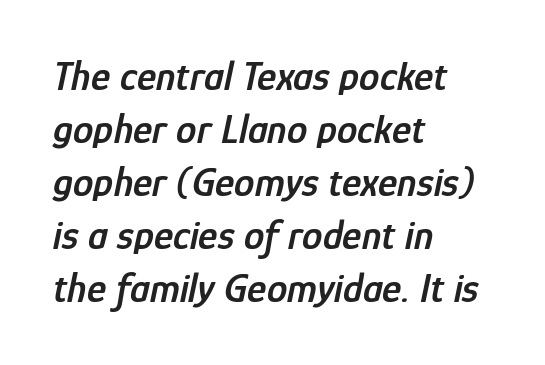
The image shows 41 px semibold, condensed type, italic (leaning right); set left-aligned, normal line spacing (1.29x), normal letter spacing, not underlined; low stroke contrast and a medium x-height.
